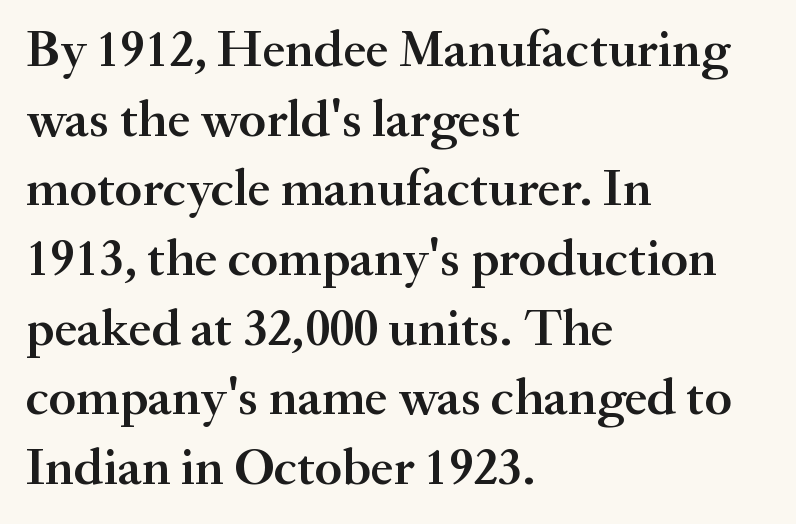
Q: Is the text bold? A: Semi-bold.
Q: Is the text italic (slanted)? A: No, it is upright.
Q: Is the typeface a serif or a sans-serif typeface? A: Serif.
Q: Is the text underlined? A: No.
Q: How is the paragraph aligned? A: Left-aligned.
Q: Is the spacing between letters normal or unusually wide? A: Normal.
Q: Is the spacing between lines tight, normal or loose? A: Normal.
Q: Width (condensed, normal, or wide)? A: Normal.
Q: Stroke contrast? A: Medium.
Q: x-height? A: Small.
Q: Monospaced? A: No.
